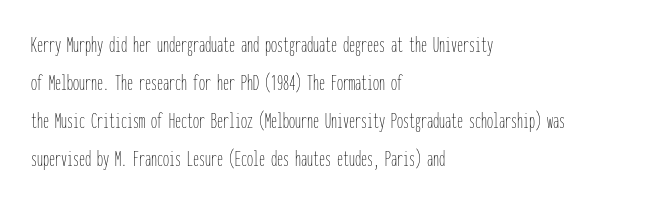
{"italic": "no", "bold": "no", "underline": "no", "align": "left", "line_spacing": "normal", "line_spacing_ratio": 1.59, "letter_spacing": "normal", "letter_spacing_em": 0.0, "glyph_px": 24}
